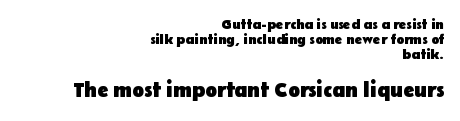
{"italic": "no", "bold": "yes", "underline": "no", "align": "right", "line_spacing": "tight", "line_spacing_ratio": 1.06, "letter_spacing": "normal", "letter_spacing_em": 0.0, "larger_block": "second", "size_ratio": 1.5, "glyph_px": 21}
